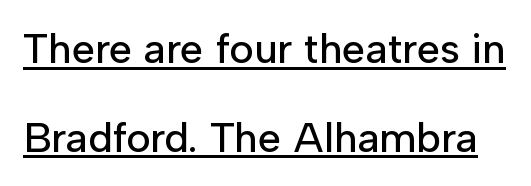
{"serif": "no", "italic": "no", "width": "normal", "stroke_contrast": "low", "x_height": "medium", "monospaced": "no", "underline": "yes", "line_spacing": "loose", "line_spacing_ratio": 2.11, "letter_spacing": "normal", "letter_spacing_em": 0.0, "glyph_px": 42}
